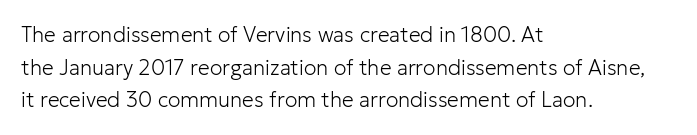
The image shows 21 px text type, upright; set left-aligned, normal line spacing (1.55x), normal letter spacing, not underlined.
